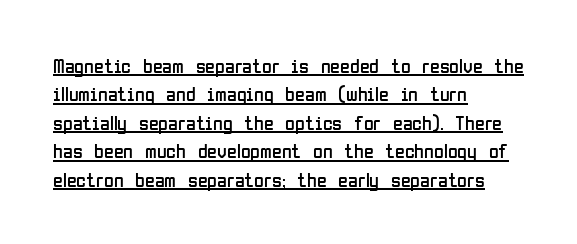
{"italic": "no", "bold": "no", "underline": "yes", "align": "left", "line_spacing": "normal", "line_spacing_ratio": 1.42, "letter_spacing": "normal", "letter_spacing_em": 0.0, "glyph_px": 20}
